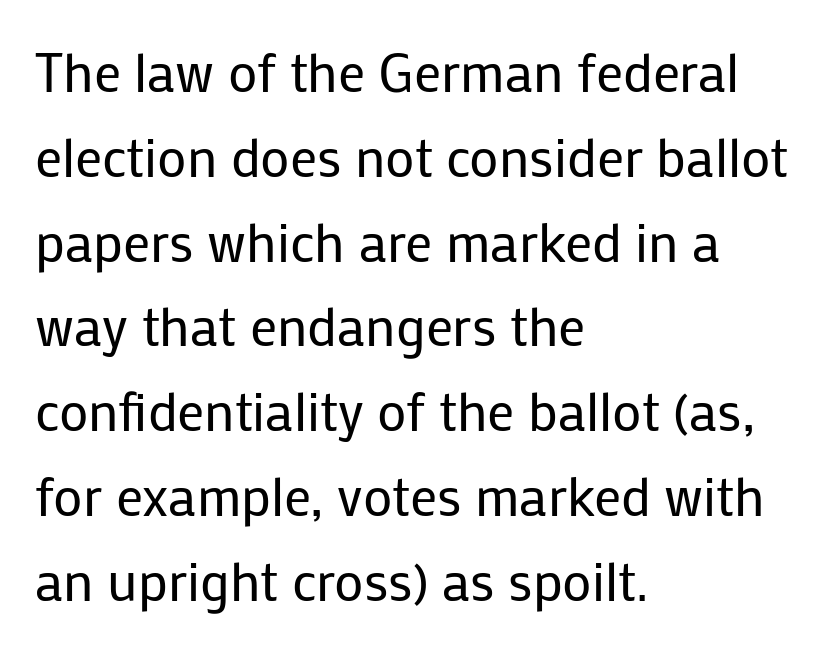
The image shows 54 px regular-weight sans-serif type, upright; set left-aligned, normal line spacing (1.57x), normal letter spacing, not underlined; low stroke contrast and a medium x-height.
